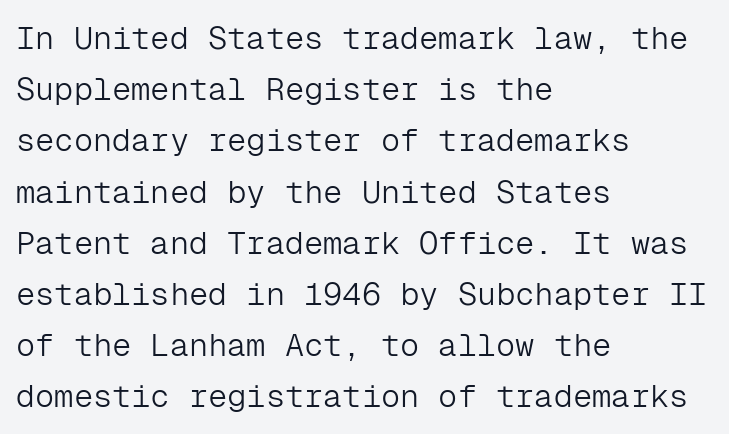
To sum up the face: it is a sans, with no serifs. The letters stand straight up with perfectly vertical stems. Every row of glyphs begins at an identical x-position on the left. Is there much room between lines? A standard amount, neither cramped nor airy. Weight: not bold — regular or lighter.
